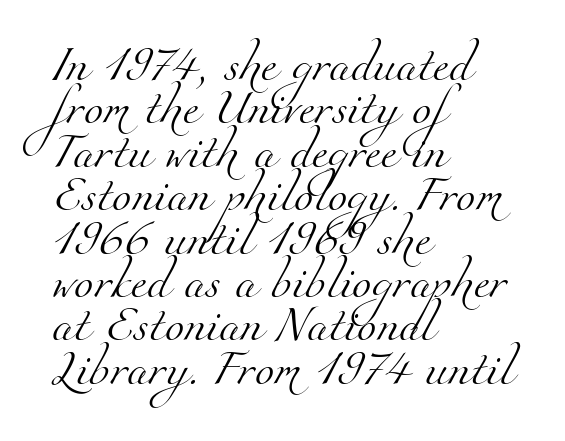
Q: Is the text bold? A: No.
Q: Is the typeface a serif or a sans-serif typeface? A: Serif.
Q: Is the text underlined? A: No.
Q: How is the paragraph aligned? A: Left-aligned.
Q: Is the spacing between letters normal or unusually wide? A: Normal.
Q: Width (condensed, normal, or wide)? A: Normal.
Q: Stroke contrast? A: Medium.
Q: x-height? A: Small.
Q: Monospaced? A: No.
